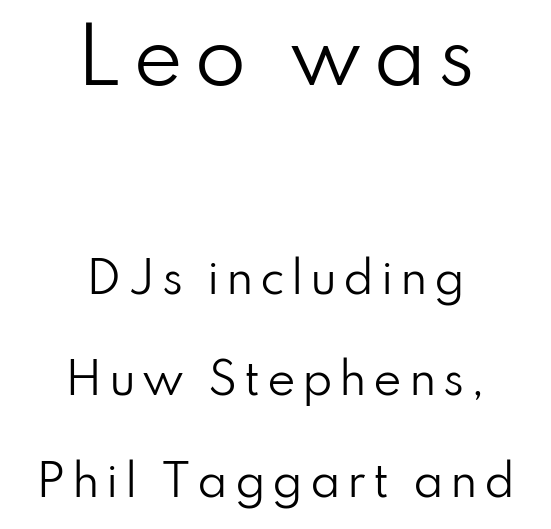
{"serif": "no", "italic": "no", "bold": "no", "weight": "regular", "width": "normal", "stroke_contrast": "low", "x_height": "small", "monospaced": "no", "underline": "no", "align": "center", "line_spacing": "loose", "line_spacing_ratio": 2.36, "larger_block": "first", "size_ratio": 1.74, "glyph_px": 75}
